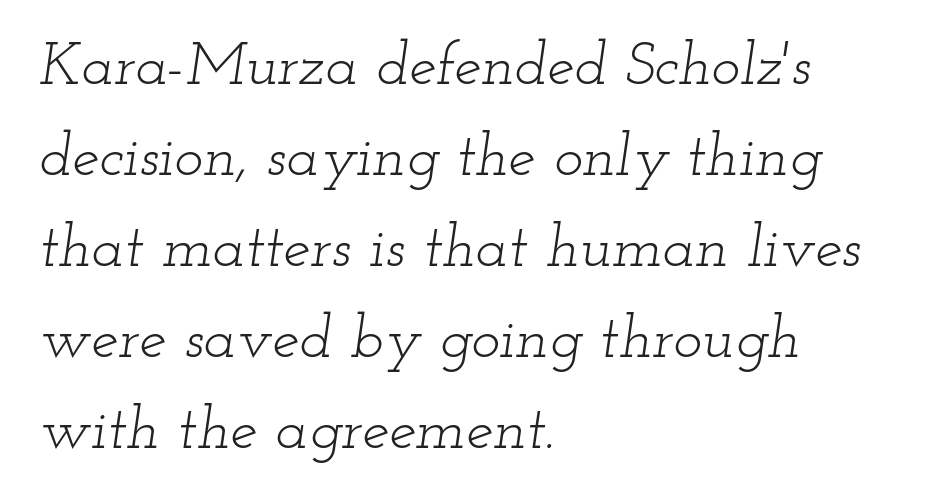
The image shows 61 px light, wide serif type, italic (leaning right); set left-aligned, normal line spacing (1.49x), normal letter spacing, not underlined; low stroke contrast and a small x-height.
